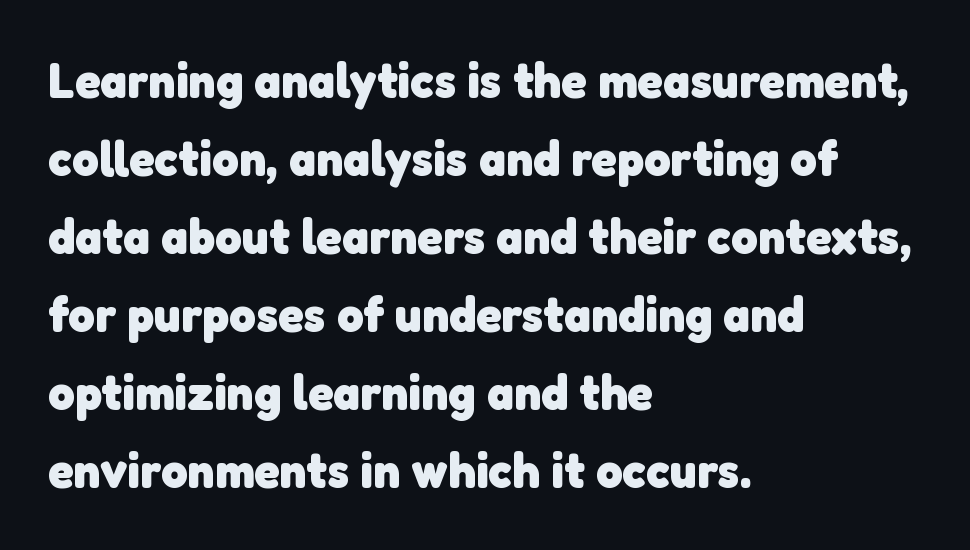
One-word summary of the alignment: left. These lines are rendered in a variable-pitch font. No word sits above an underline. Tracking value appears to be zero — textbook default spacing. Successive baselines arrive at the customary interval. You can tell from the bare stems that sans-serif type was used.
